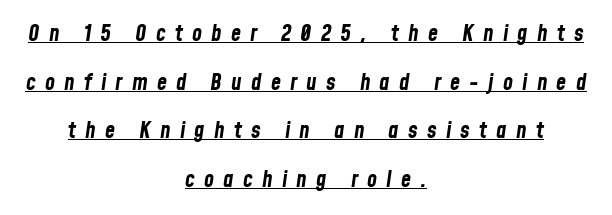
The words here are underlined. Vertically, the passage feels expansive, rows floating well apart. Leftover space on each line is divided equally before and after the words. An italicized treatment has been applied to the whole sample. Look at the tracking — it's clearly loosened, letters drifting apart.
